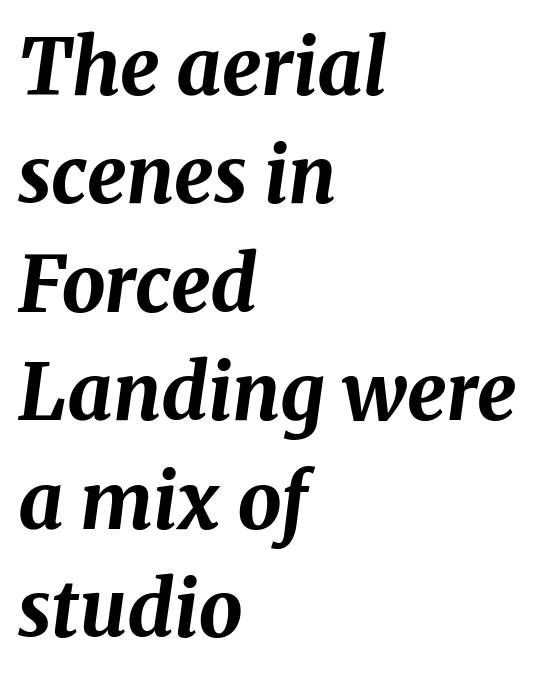
Each line starts at the same left margin while the right side varies. A typesetter would mark this as italic. The designer left line spacing at the default. Every letter is thick-stroked: bold, no question.
